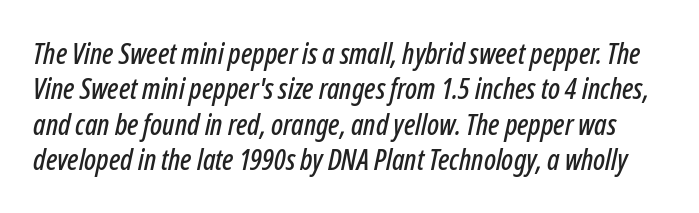
The axis of the letterforms is tilted away from vertical. Is the letter spacing exaggerated? No — it looks like the ordinary default. Glance below the letters and you will spot only blank space. Varying glyph widths throughout — classic text-font behaviour.
